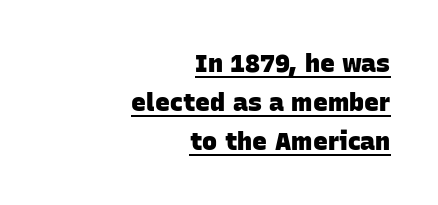
{"bold": "yes", "underline": "yes", "align": "right", "line_spacing": "normal", "line_spacing_ratio": 1.56, "letter_spacing": "normal", "letter_spacing_em": 0.0, "glyph_px": 25}
